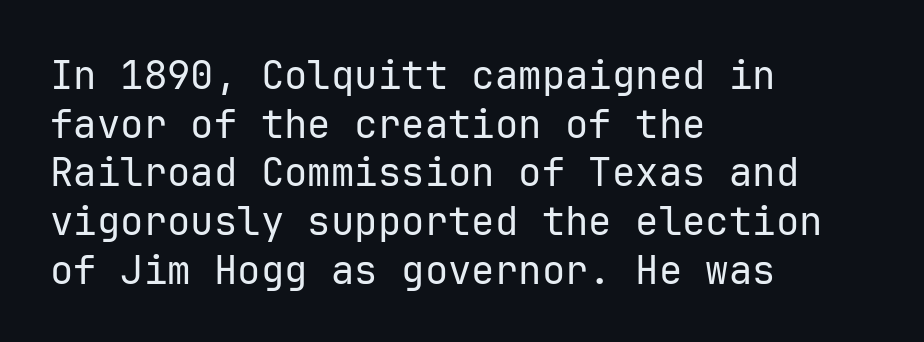
A sans-serif font was chosen for this passage. You can tell it's not italic because the verticals are truly vertical. No chunkiness to these letters — they're not bold. Words appear dense and cohesive because spacing is normal.
